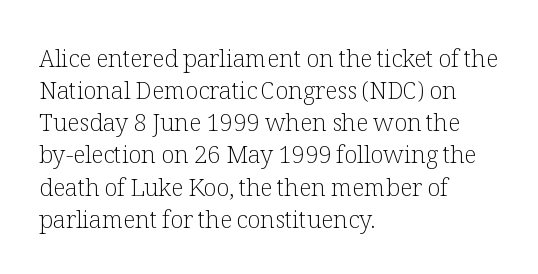
{"italic": "no", "bold": "no", "underline": "no", "align": "left", "line_spacing": "normal", "line_spacing_ratio": 1.34, "letter_spacing": "normal", "letter_spacing_em": 0.0, "glyph_px": 24}
